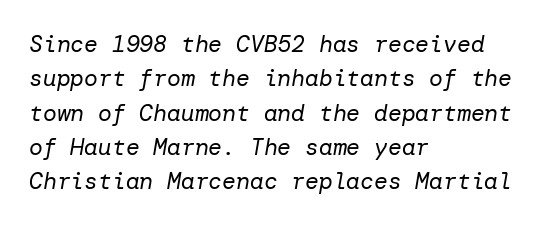
Q: Is the text bold? A: No.
Q: Is the text italic (slanted)? A: Yes, it leans right by about 10 degrees.
Q: Is the text underlined? A: No.
Q: How is the paragraph aligned? A: Left-aligned.
Q: Is the spacing between letters normal or unusually wide? A: Normal.
Q: Is the spacing between lines tight, normal or loose? A: Normal.
